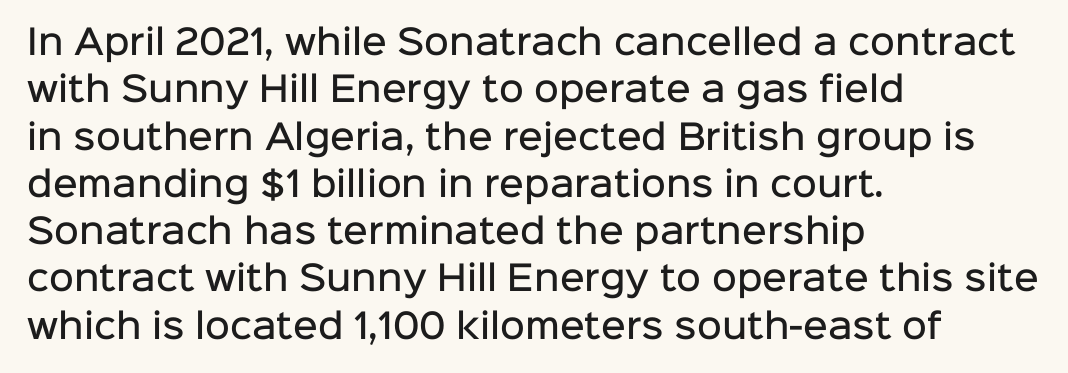
The image shows 34 px semibold sans-serif type, upright; set left-aligned, normal line spacing (1.39x), normal letter spacing, not underlined; low stroke contrast and a medium x-height.
